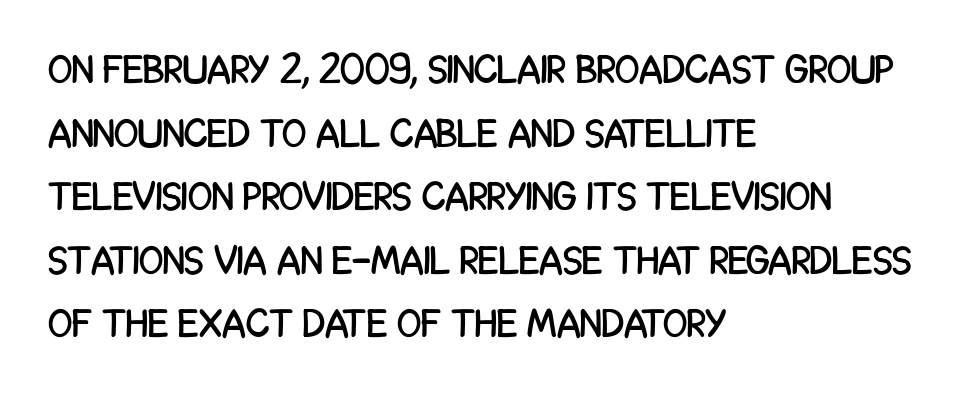
The lines are quadded left. The foot of each line stays bare and open. The specimen reads as upright at a glance. The font family rendered here belongs to the sans-serif group. Regarding leading, the lines here are spaced in the standard way.
